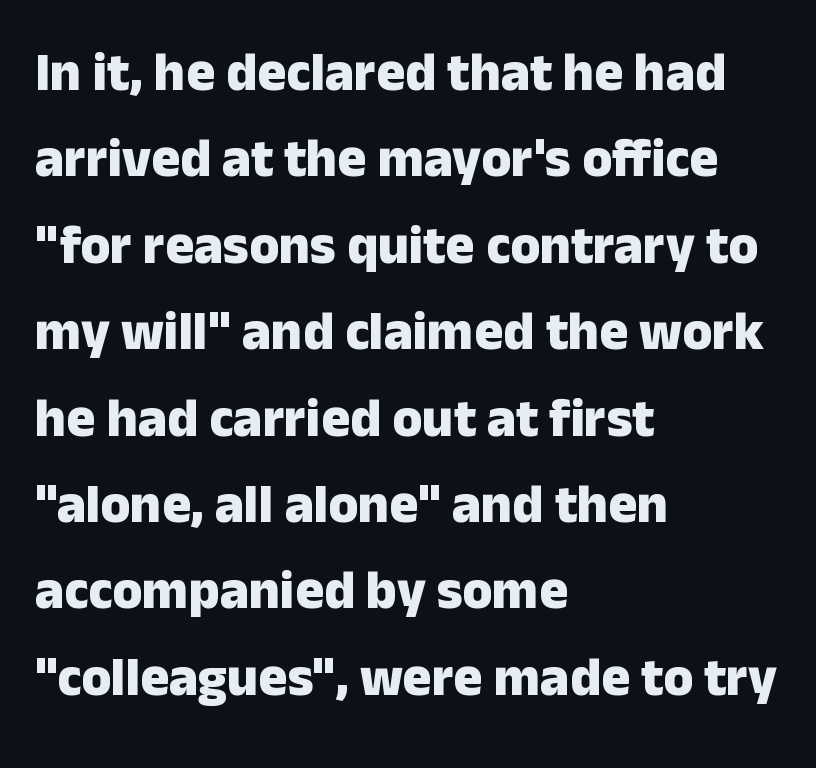
Q: Is the text bold? A: Yes.
Q: Is the text italic (slanted)? A: No, it is upright.
Q: Is the typeface a serif or a sans-serif typeface? A: Sans-serif.
Q: Is the text underlined? A: No.
Q: How is the paragraph aligned? A: Left-aligned.
Q: Is the spacing between letters normal or unusually wide? A: Normal.
Q: Is the spacing between lines tight, normal or loose? A: Normal.
Q: Width (condensed, normal, or wide)? A: Normal.
Q: Stroke contrast? A: Low.
Q: x-height? A: Medium.
Q: Monospaced? A: No.
